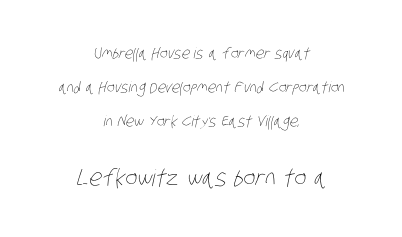
Nobody touched the tracking dial on this one. The string is rendered with underlining switched off. The strokes are not fattened; the text isn't bold. Where is the straight margin? There isn't one; the lines are centered. A typesetter would call this leading open, well beyond the default.
